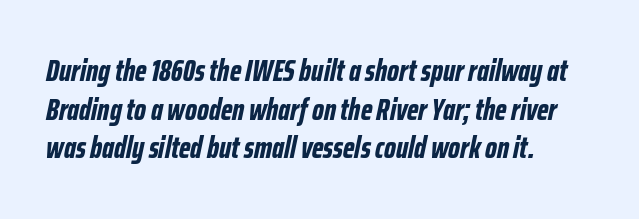
The image shows 30 px bold, condensed type, italic (leaning right); set left-aligned, normal line spacing (1.29x), normal letter spacing, not underlined; low stroke contrast and a medium x-height.
